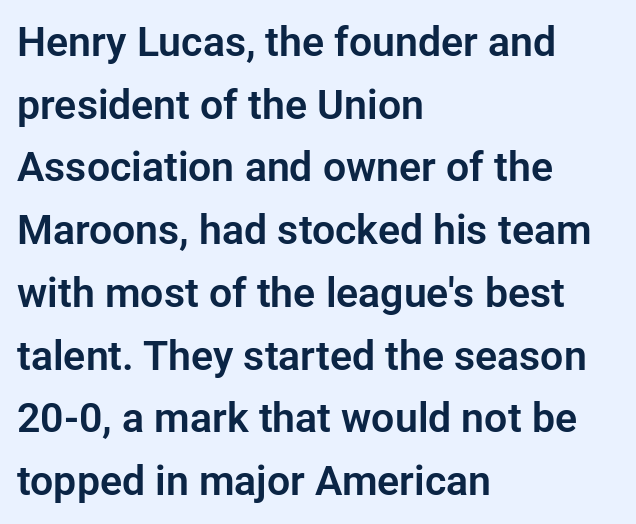
The image shows 41 px sans-serif type, upright; set left-aligned, normal line spacing (1.53x), normal letter spacing, not underlined; low stroke contrast and a medium x-height.
